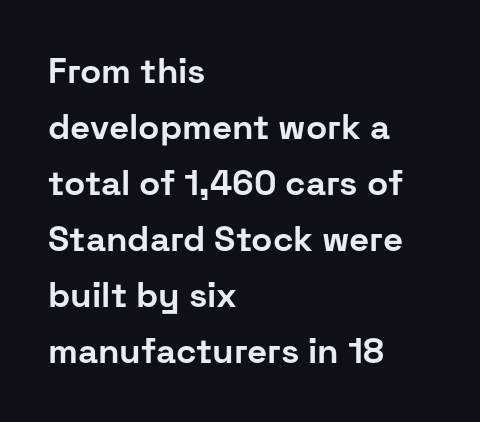
Every row of glyphs begins at an identical x-position on the left. It's the straight-up-and-down kind of type. Every letter is thick-stroked: bold, no question. The space beneath each line is pristine and unruled.
